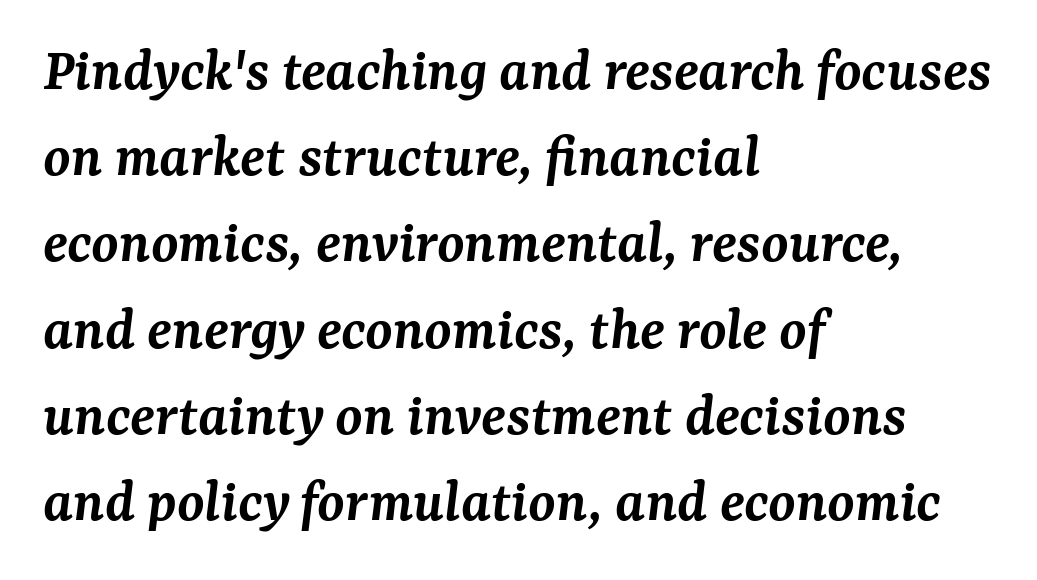
The image shows 62 px semibold serif type, italic (leaning right); set left-aligned, normal line spacing (1.39x), normal letter spacing, not underlined; medium stroke contrast and a medium x-height.
